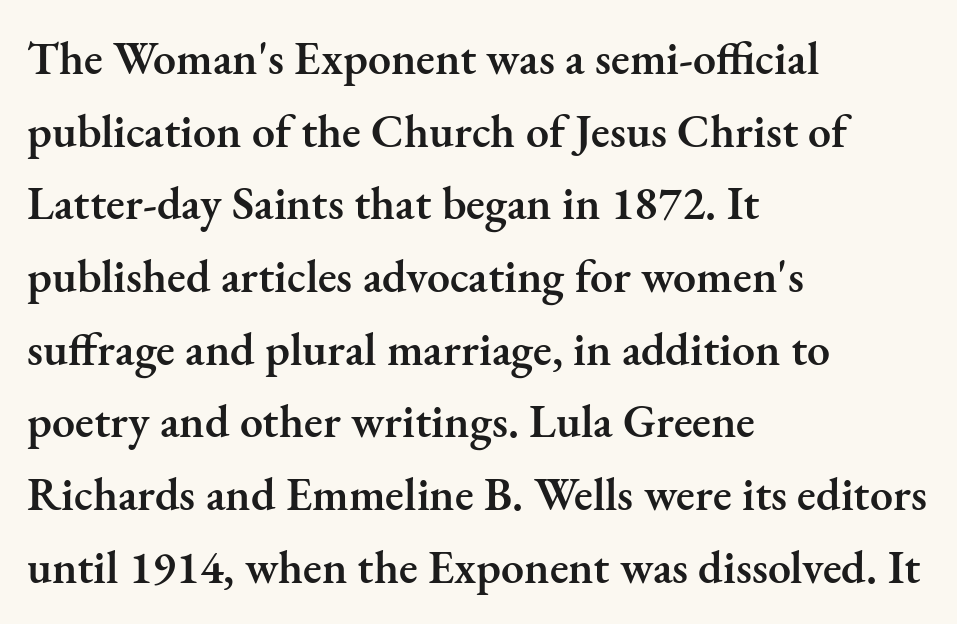
The image shows 46 px semibold serif type, upright; set left-aligned, normal line spacing (1.58x), normal letter spacing, not underlined; medium stroke contrast and a small x-height.
